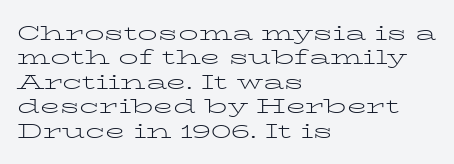
{"italic": "no", "bold": "no", "underline": "no", "align": "left", "line_spacing_ratio": 1.22, "letter_spacing": "normal", "letter_spacing_em": 0.0, "glyph_px": 20}
